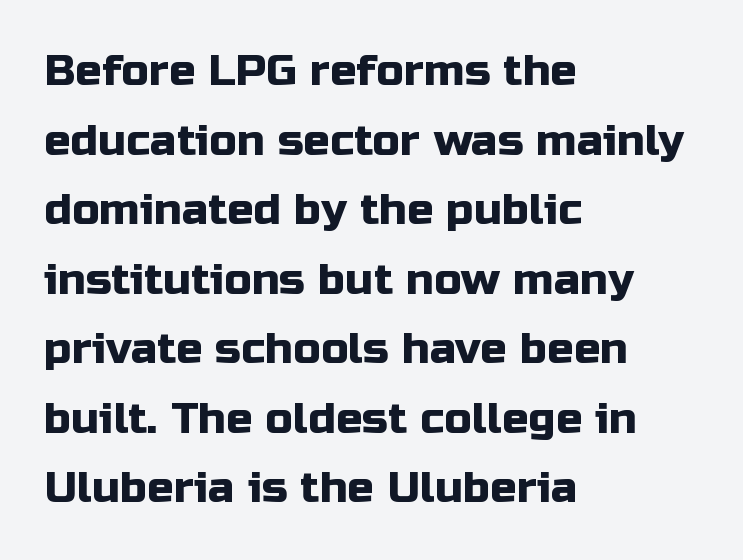
Short and long lines alike share a common starting point at left. Line spacing here is normal. Rendered with straight, roman letterforms. Is the letter spacing exaggerated? No — it looks like the ordinary default.
